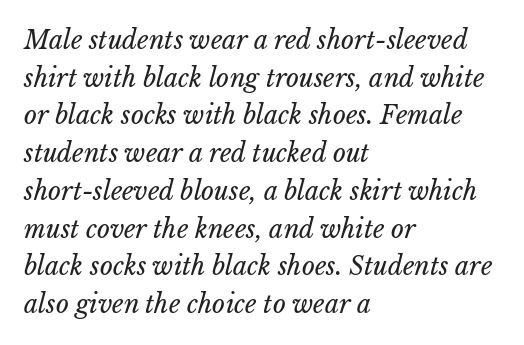
{"bold": "no", "underline": "no", "align": "left", "line_spacing": "normal", "line_spacing_ratio": 1.51, "letter_spacing": "normal", "letter_spacing_em": 0.0, "glyph_px": 25}
